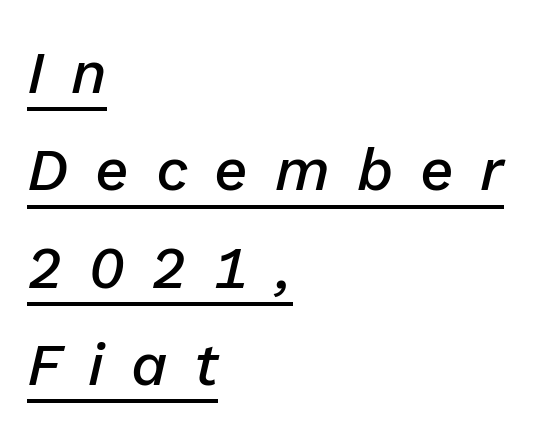
The image shows 59 px semibold type, italic (leaning right); set left-aligned, normal line spacing (1.65x), unusually wide letter spacing (+0.45 em), underlined; low stroke contrast and a medium x-height.
